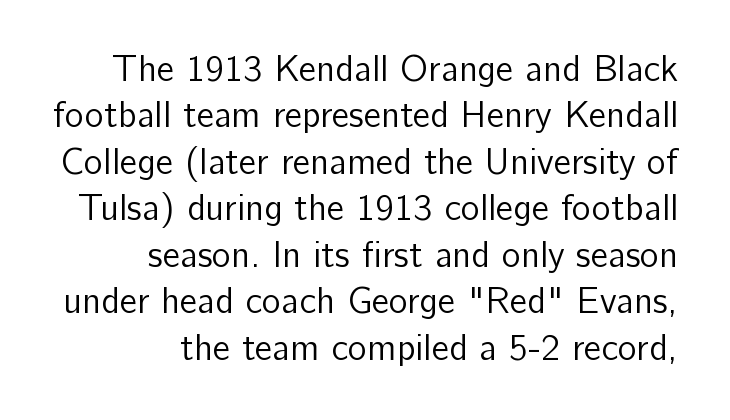
Q: Is the text bold? A: No.
Q: Is the text italic (slanted)? A: No, it is upright.
Q: Is the typeface a serif or a sans-serif typeface? A: Sans-serif.
Q: Is the text underlined? A: No.
Q: How is the paragraph aligned? A: Right-aligned.
Q: Is the spacing between letters normal or unusually wide? A: Normal.
Q: Is the spacing between lines tight, normal or loose? A: Normal.
Q: Width (condensed, normal, or wide)? A: Normal.
Q: Stroke contrast? A: Low.
Q: x-height? A: Medium.
Q: Monospaced? A: No.
